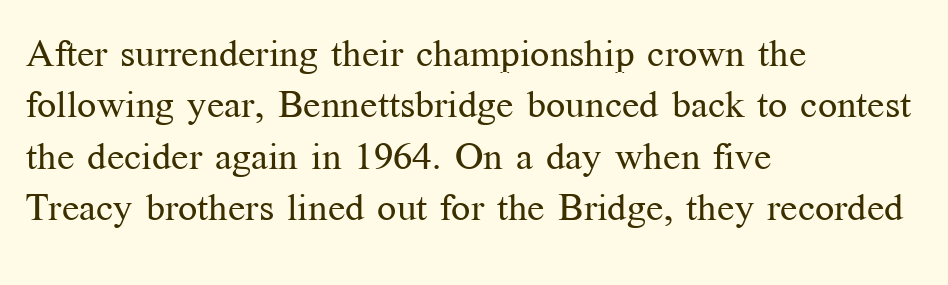
{"serif": "yes", "italic": "no", "bold": "no", "weight": "regular", "width": "normal", "stroke_contrast": "medium", "x_height": "medium", "monospaced": "no", "underline": "no", "align": "left", "line_spacing": "normal", "line_spacing_ratio": 1.35, "letter_spacing": "normal", "letter_spacing_em": 0.0, "glyph_px": 38}
